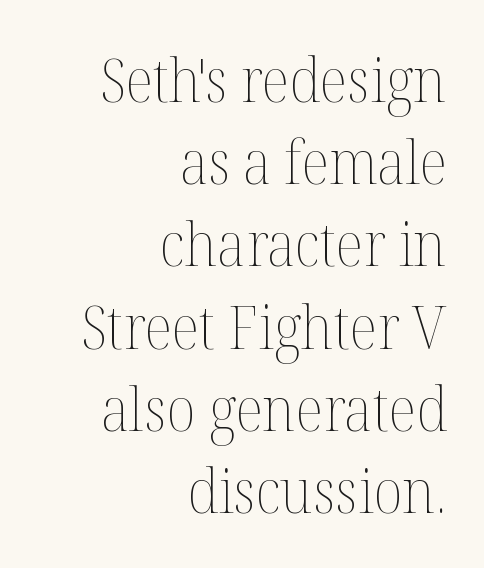
The letters look calm and open, with moderate or lighter stems. The face used here is rendered with its standard letterfit. Descenders hang freely into open space. In terms of leading, this rendering sits right in the middle.
